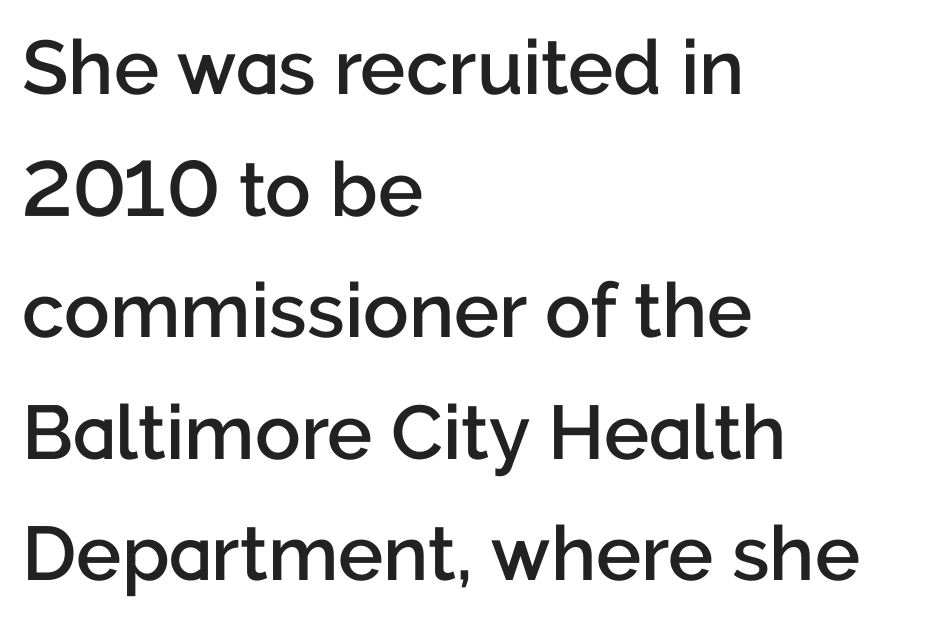
A clean baseline with only descenders dipping below it. This sample uses a sans-serif face. A typesetter would call this proportional, since set widths differ per character. The paragraph has a hard left edge and a soft right edge. Compared with typical body copy, the letter spacing here is the same.
